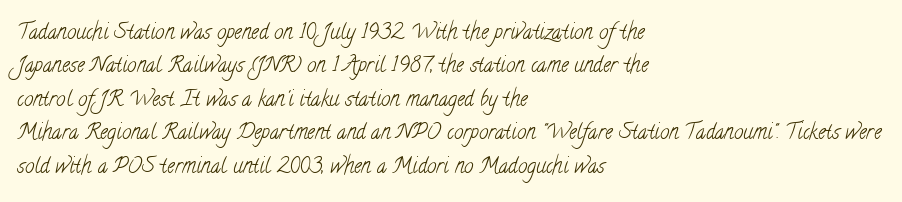
Check under the words: just untouched page. This sample uses plain, unmodified letter spacing. The compositor pushed each line to the left boundary. Nothing heavy about these letters — not bold at all.
